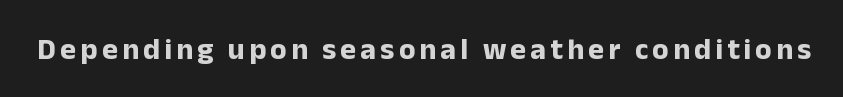
The face used here is proportionally spaced, like ordinary book or web type. Each letter's strokes conclude bluntly, with no projecting serifs. In terms of posture, this sample is upright. Set as a true bold cut, around the 700 mark.
